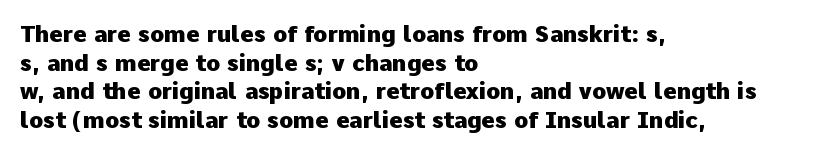
{"italic": "no", "bold": "yes", "underline": "no", "align": "left", "line_spacing": "normal", "line_spacing_ratio": 1.25, "letter_spacing": "normal", "letter_spacing_em": 0.0, "glyph_px": 23}
